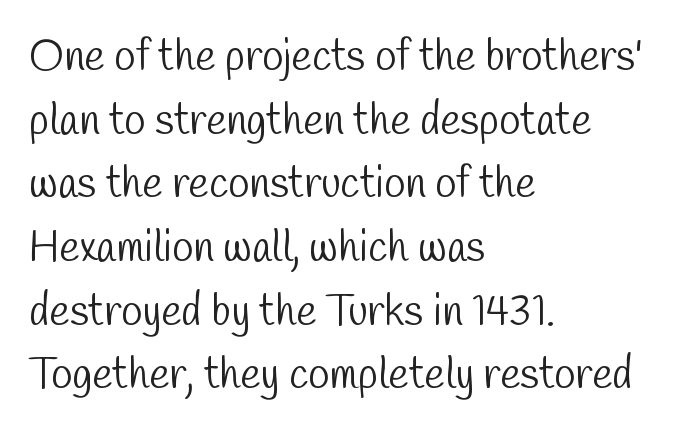
Q: Is the text bold? A: No.
Q: Is the typeface a serif or a sans-serif typeface? A: Sans-serif.
Q: Is the text underlined? A: No.
Q: How is the paragraph aligned? A: Left-aligned.
Q: Is the spacing between letters normal or unusually wide? A: Normal.
Q: Is the spacing between lines tight, normal or loose? A: Normal.
Q: Width (condensed, normal, or wide)? A: Condensed.
Q: Stroke contrast? A: Low.
Q: x-height? A: Medium.
Q: Monospaced? A: No.
